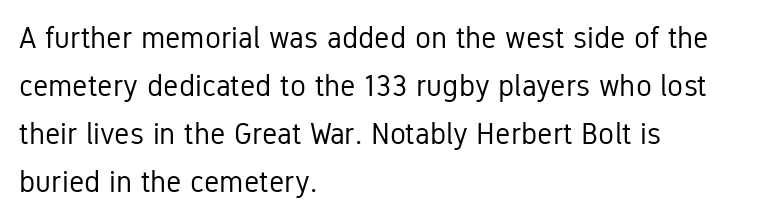
The image shows 30 px regular-weight, condensed sans-serif type, upright; set left-aligned, normal line spacing (1.6x), normal letter spacing, not underlined; low stroke contrast and a medium x-height.
